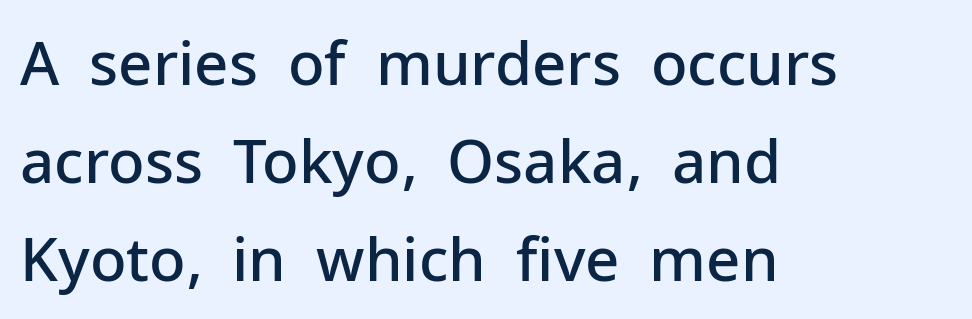
Visually the block forms a straight wall on the left and a jagged coastline on the right. You could call the tracking neutral — neither tight nor loose. The letters are semibold — heavier than regular but short of a full bold. Interline gaps are of average width in this sample. The axis of the letterforms is exactly vertical.
